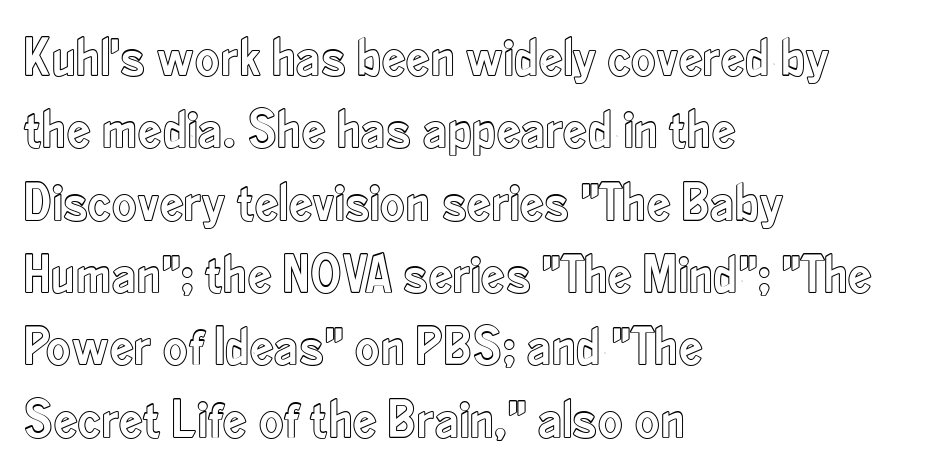
The image shows 54 px condensed type, upright; set left-aligned, normal line spacing (1.34x), normal letter spacing, not underlined; a small x-height.
